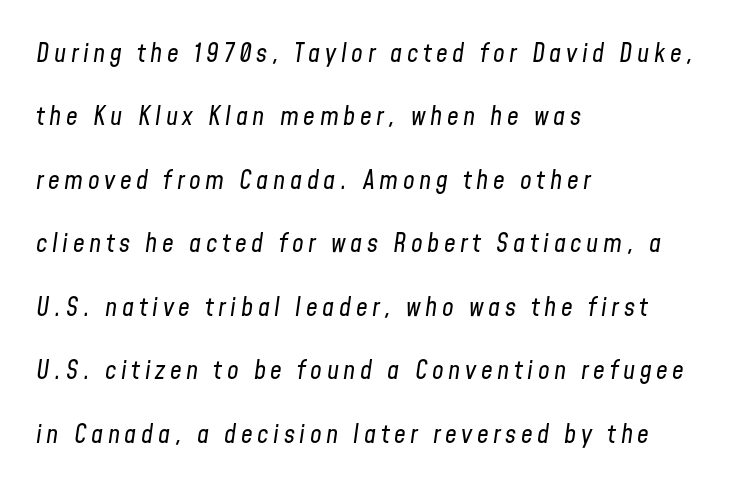
Q: Is the text bold? A: No.
Q: Is the text italic (slanted)? A: Yes, it leans right by about 8 degrees.
Q: Is the text underlined? A: No.
Q: How is the paragraph aligned? A: Left-aligned.
Q: Is the spacing between lines tight, normal or loose? A: Loose.
